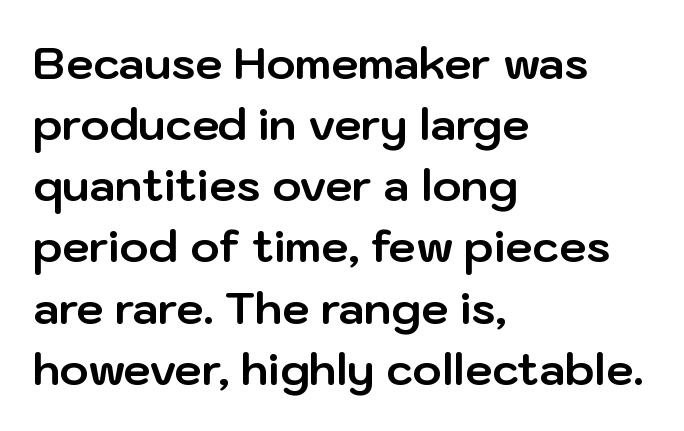
The image shows 44 px bold sans-serif type, upright; set left-aligned, normal line spacing (1.39x), normal letter spacing, not underlined; low stroke contrast and a medium x-height.
